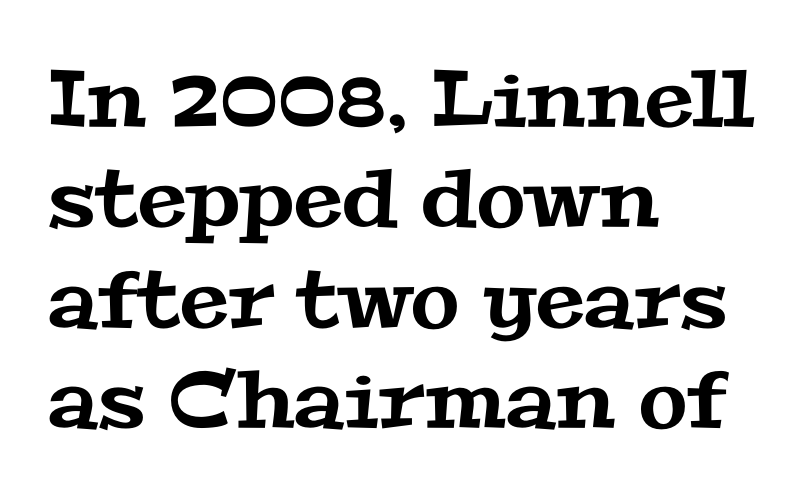
Q: Is the typeface a serif or a sans-serif typeface? A: Serif.
Q: Is the text underlined? A: No.
Q: How is the paragraph aligned? A: Left-aligned.
Q: Is the spacing between letters normal or unusually wide? A: Normal.
Q: Is the spacing between lines tight, normal or loose? A: Normal.
Q: Width (condensed, normal, or wide)? A: Wide.
Q: Stroke contrast? A: Medium.
Q: x-height? A: Medium.
Q: Monospaced? A: No.
